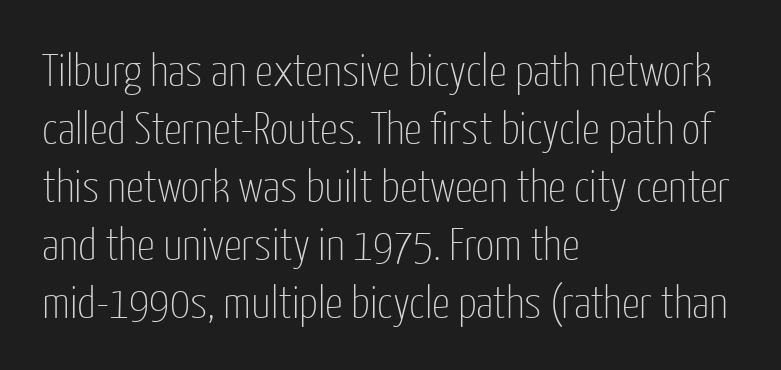
Q: Is the text bold? A: No.
Q: Is the text italic (slanted)? A: No, it is upright.
Q: Is the typeface a serif or a sans-serif typeface? A: Sans-serif.
Q: Is the text underlined? A: No.
Q: How is the paragraph aligned? A: Left-aligned.
Q: Is the spacing between letters normal or unusually wide? A: Normal.
Q: Is the spacing between lines tight, normal or loose? A: Normal.
Q: Width (condensed, normal, or wide)? A: Condensed.
Q: Stroke contrast? A: Low.
Q: x-height? A: Medium.
Q: Monospaced? A: No.
